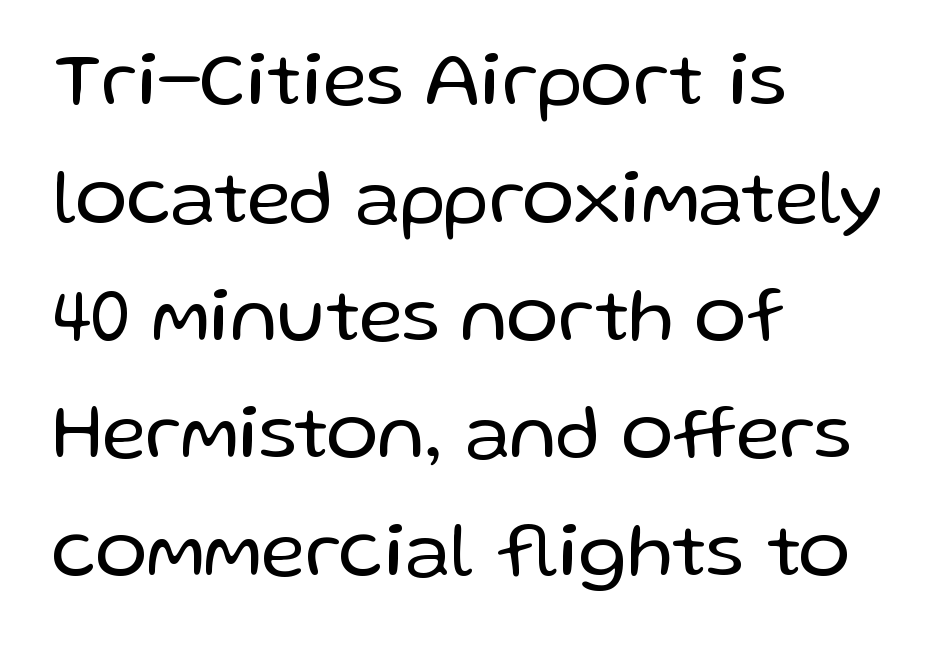
Q: Is the text bold? A: No.
Q: Is the text italic (slanted)? A: No, it is upright.
Q: Is the typeface a serif or a sans-serif typeface? A: Sans-serif.
Q: Is the text underlined? A: No.
Q: How is the paragraph aligned? A: Left-aligned.
Q: Is the spacing between letters normal or unusually wide? A: Normal.
Q: Is the spacing between lines tight, normal or loose? A: Normal.
Q: Width (condensed, normal, or wide)? A: Normal.
Q: Stroke contrast? A: Low.
Q: x-height? A: Medium.
Q: Monospaced? A: No.
